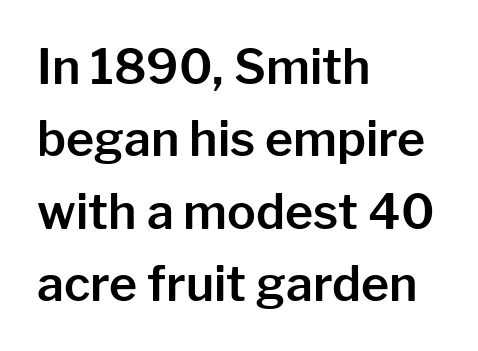
This sample has the flowing, uneven cadence of proportional lettering. Underline: absent. Quick note: interline space is typical. The letters stand upright; this is a roman face. This sample uses a sans-serif face.
